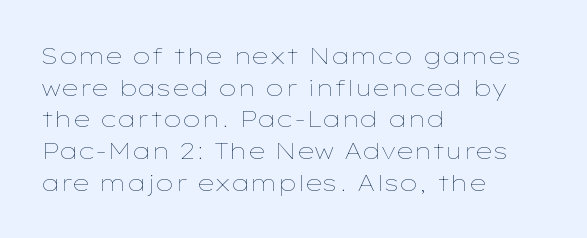
The image shows 23 px text type, upright; set left-aligned, normal line spacing (1.38x), normal letter spacing, not underlined.
